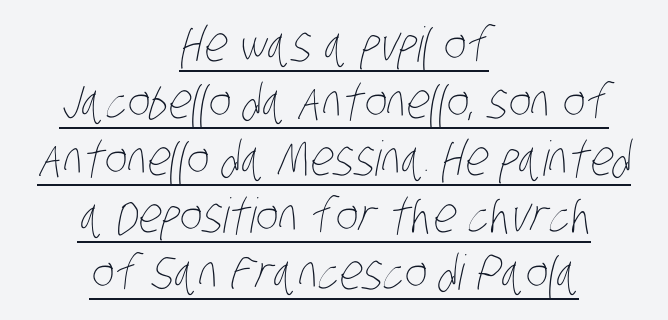
{"bold": "no", "weight": "thin", "width": "condensed", "stroke_contrast": "low", "x_height": "large", "monospaced": "no", "underline": "yes", "align": "center", "line_spacing_ratio": 1.19, "letter_spacing": "normal", "letter_spacing_em": 0.0, "glyph_px": 48}
